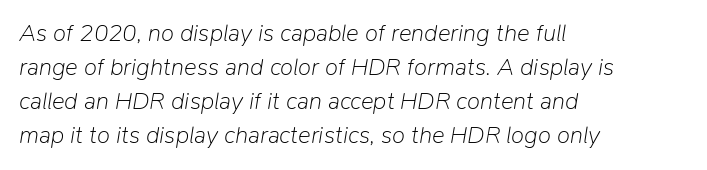
{"italic": "yes", "lean": "right", "slant_degrees": 9, "bold": "no", "underline": "no", "align": "left", "line_spacing": "normal", "line_spacing_ratio": 1.42, "letter_spacing": "normal", "letter_spacing_em": 0.0, "glyph_px": 24}
